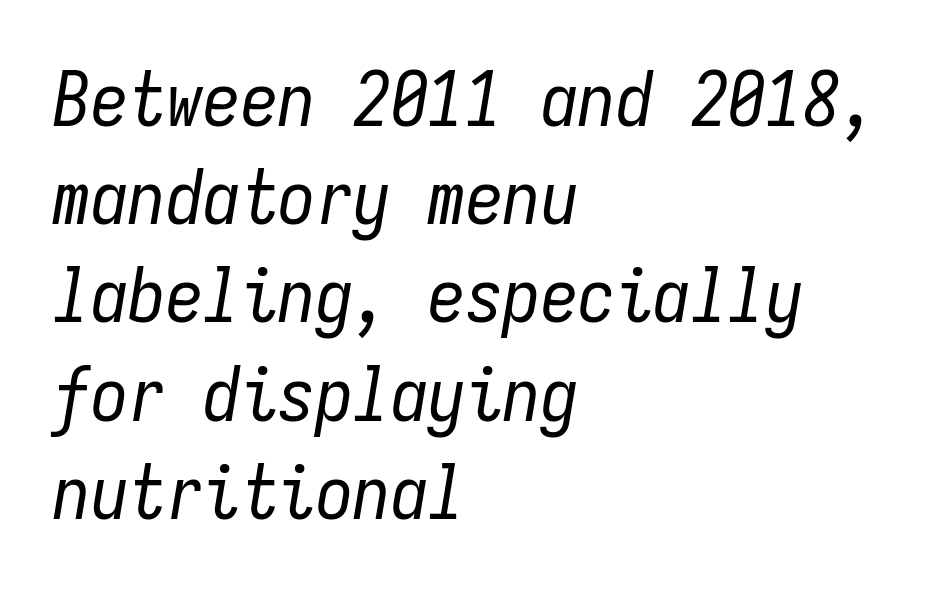
Q: Is the text bold? A: No.
Q: Is the text italic (slanted)? A: Yes, it leans right by about 9 degrees.
Q: Is the text underlined? A: No.
Q: How is the paragraph aligned? A: Left-aligned.
Q: Is the spacing between letters normal or unusually wide? A: Normal.
Q: Is the spacing between lines tight, normal or loose? A: Normal.
Q: Width (condensed, normal, or wide)? A: Condensed.
Q: Stroke contrast? A: Low.
Q: x-height? A: Medium.
Q: Monospaced? A: Yes.
